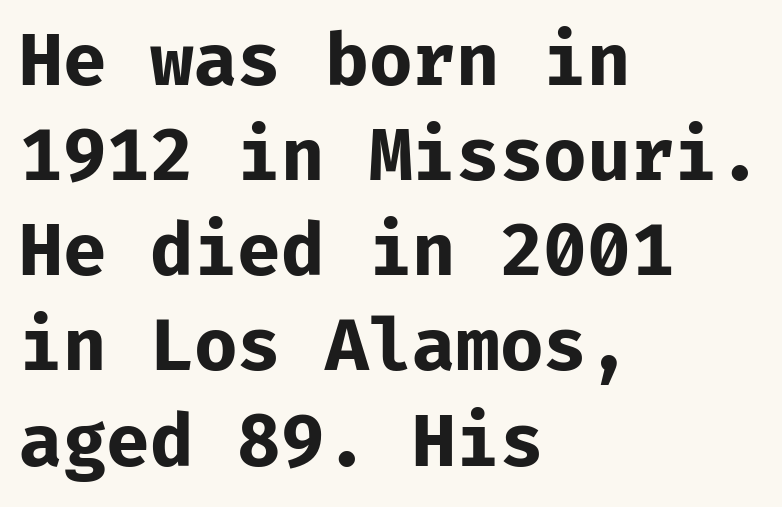
Q: Is the text bold? A: Yes.
Q: Is the text italic (slanted)? A: No, it is upright.
Q: Is the typeface a serif or a sans-serif typeface? A: Sans-serif.
Q: Is the text underlined? A: No.
Q: How is the paragraph aligned? A: Left-aligned.
Q: Is the spacing between letters normal or unusually wide? A: Normal.
Q: Is the spacing between lines tight, normal or loose? A: Normal.
Q: Width (condensed, normal, or wide)? A: Normal.
Q: Stroke contrast? A: Low.
Q: x-height? A: Medium.
